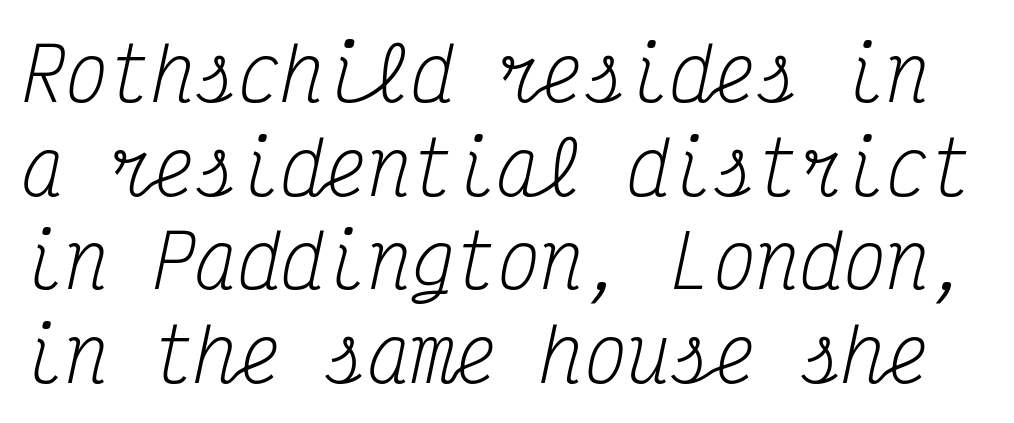
The image shows 72 px regular-weight, condensed serif type, italic (leaning right), monospaced; set normal line spacing (1.3x), normal letter spacing, not underlined; medium stroke contrast and a medium x-height.
